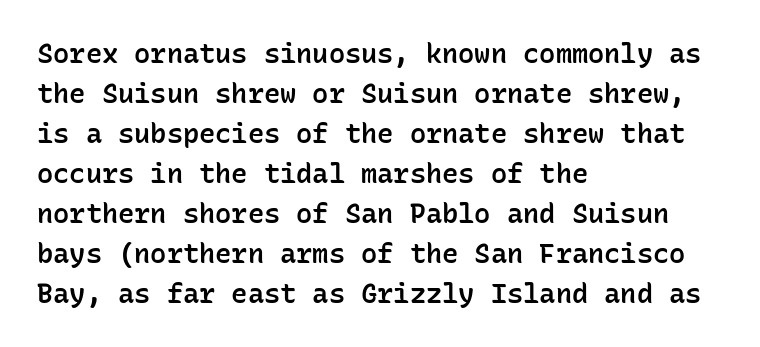
{"italic": "no", "bold": "semi", "underline": "no", "align": "left", "line_spacing": "normal", "line_spacing_ratio": 1.48, "letter_spacing": "normal", "letter_spacing_em": 0.0, "glyph_px": 27}
